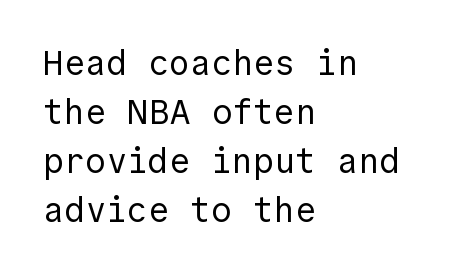
{"serif": "no", "italic": "no", "bold": "no", "weight": "regular", "width": "normal", "x_height": "medium", "underline": "no", "align": "left", "line_spacing": "normal", "line_spacing_ratio": 1.4, "letter_spacing": "normal", "letter_spacing_em": 0.0, "glyph_px": 35}
